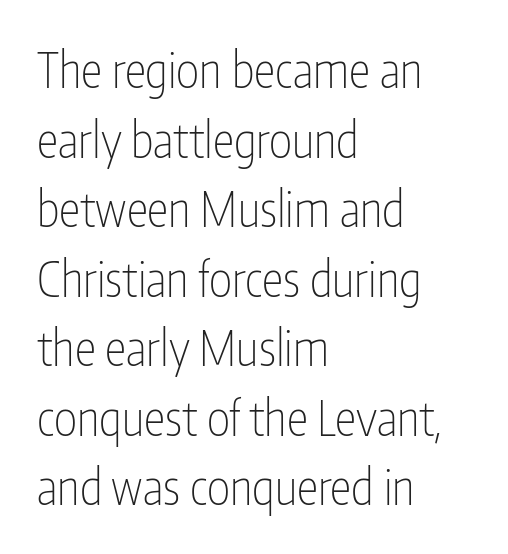
Underline: absent. Caption: face not bold, strokes unweighted. Each word holds together tightly as a unit, with standard inter-letter gaps. When letters stand straight like this, we call the style roman or upright. Character widths vary here, with narrow letters taking less room than wide ones. These lines are set flush left with a ragged right edge.
